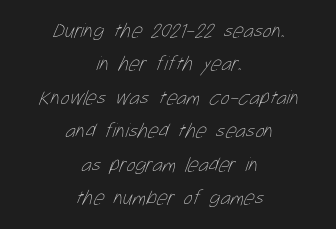
One glance says typical: line gaps are just what's usual. One-word summary of the alignment: center. Quick note: underline off. Weight: regular or lighter. Short note: letters normally spaced.
